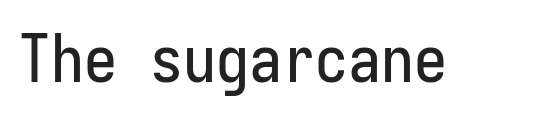
{"serif": "no", "italic": "no", "width": "condensed", "stroke_contrast": "low", "x_height": "medium", "monospaced": "yes", "underline": "no", "letter_spacing": "normal", "letter_spacing_em": 0.0, "glyph_px": 66}
